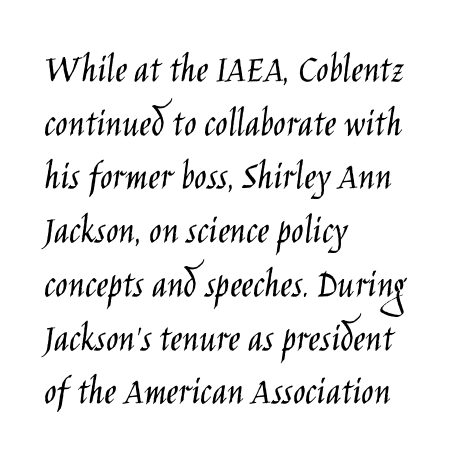
{"serif": "no", "bold": "no", "weight": "light", "width": "condensed", "stroke_contrast": "low", "x_height": "large", "monospaced": "no", "underline": "no", "align": "left", "line_spacing": "normal", "line_spacing_ratio": 1.31, "letter_spacing": "normal", "letter_spacing_em": 0.0, "glyph_px": 41}
